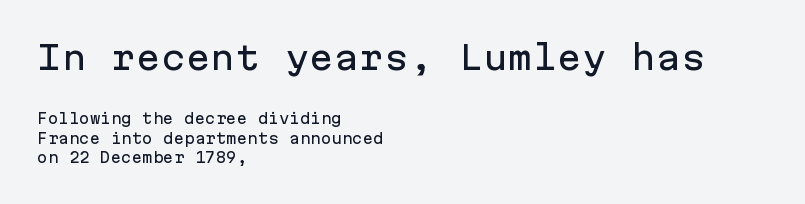
The image shows 33 px sans-serif type, upright, monospaced; set left-aligned, normal line spacing (1.41x), normal letter spacing, not underlined; the first (top) block is 2.36x larger; low stroke contrast and a medium x-height.
